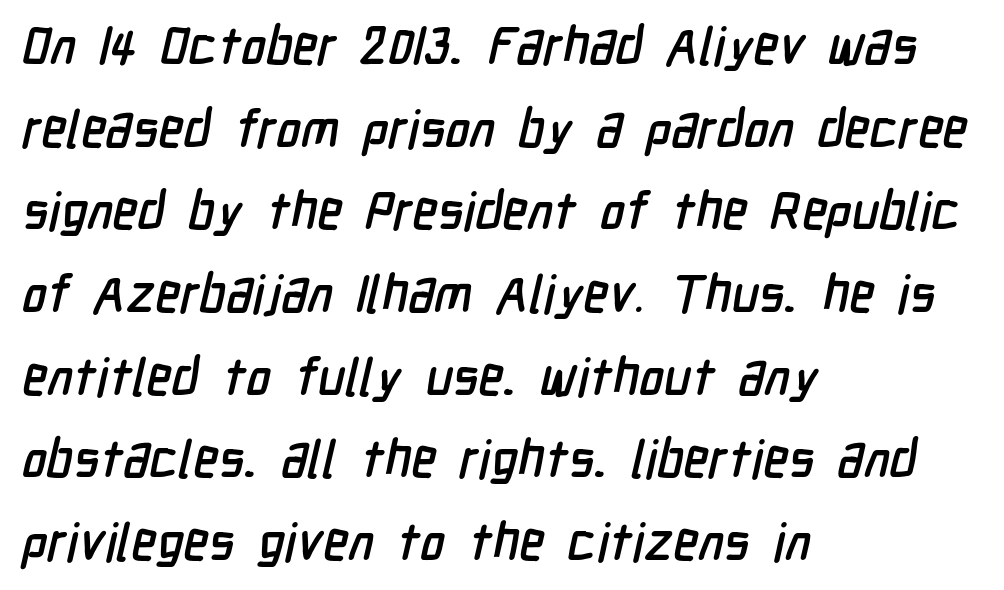
Q: Is the typeface a serif or a sans-serif typeface? A: Sans-serif.
Q: Is the text underlined? A: No.
Q: How is the paragraph aligned? A: Left-aligned.
Q: Is the spacing between letters normal or unusually wide? A: Normal.
Q: Is the spacing between lines tight, normal or loose? A: Normal.
Q: Width (condensed, normal, or wide)? A: Condensed.
Q: Stroke contrast? A: Low.
Q: x-height? A: Medium.
Q: Monospaced? A: No.
